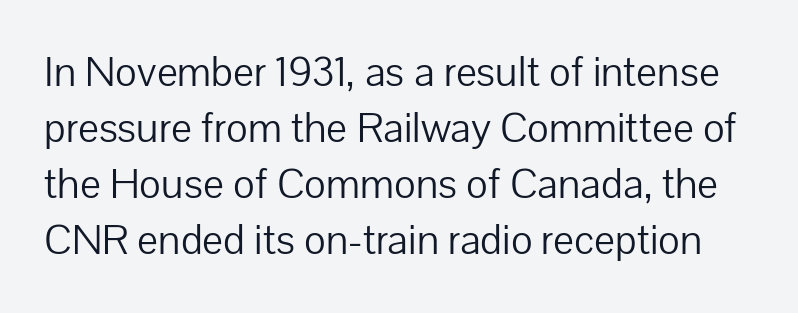
Q: Is the text bold? A: No.
Q: Is the text italic (slanted)? A: No, it is upright.
Q: Is the typeface a serif or a sans-serif typeface? A: Sans-serif.
Q: Is the text underlined? A: No.
Q: Is the spacing between letters normal or unusually wide? A: Normal.
Q: Is the spacing between lines tight, normal or loose? A: Normal.
Q: Width (condensed, normal, or wide)? A: Normal.
Q: Stroke contrast? A: Low.
Q: x-height? A: Medium.
Q: Monospaced? A: No.
